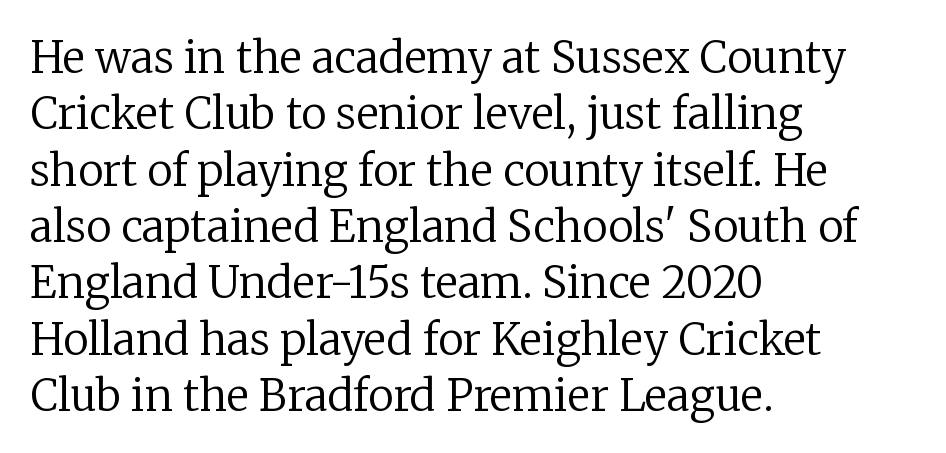
Q: Is the text bold? A: No.
Q: Is the text italic (slanted)? A: No, it is upright.
Q: Is the typeface a serif or a sans-serif typeface? A: Serif.
Q: Is the text underlined? A: No.
Q: How is the paragraph aligned? A: Left-aligned.
Q: Is the spacing between letters normal or unusually wide? A: Normal.
Q: Is the spacing between lines tight, normal or loose? A: Normal.
Q: Width (condensed, normal, or wide)? A: Normal.
Q: Stroke contrast? A: Low.
Q: x-height? A: Medium.
Q: Monospaced? A: No.
